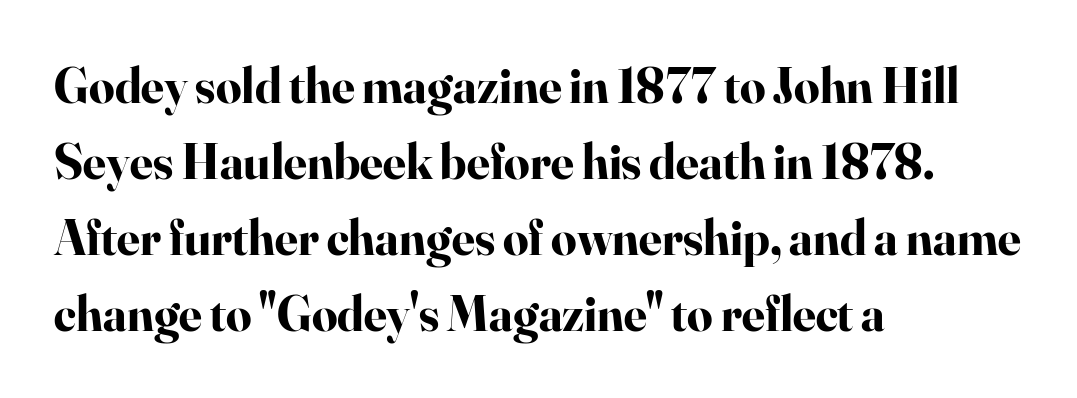
No italicization has been applied; the sample stays upright. A dark, heavy texture on the line: the type is bold. Letter spacing: default. A classic flush-left, rag-right setting is used for this passage. This sample has the flowing, uneven cadence of proportional lettering.
